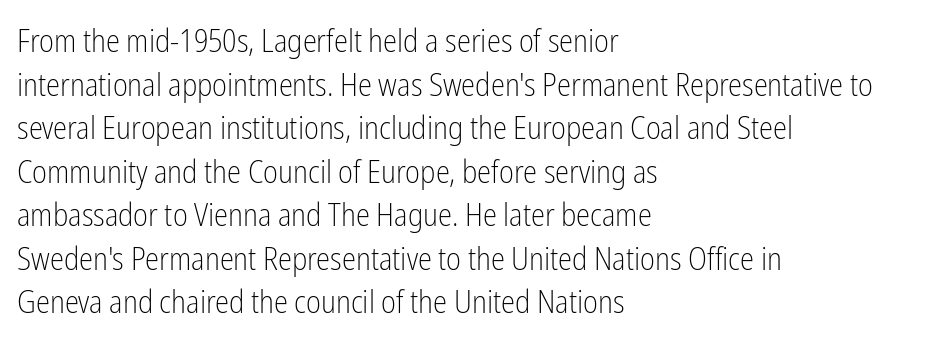
The image shows 32 px light, condensed sans-serif type, upright; set left-aligned, normal line spacing (1.36x), normal letter spacing, not underlined; low stroke contrast and a medium x-height.
